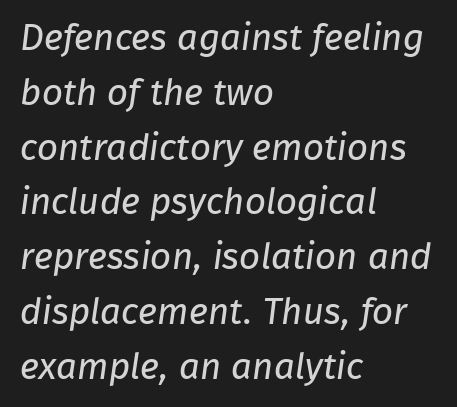
Looks like regular typesetting: each glyph gets only the width it needs. The font is comparable to plain body text, perhaps lighter. Is there much room between lines? A standard amount, neither cramped nor airy. Nobody touched the tracking dial on this one.
